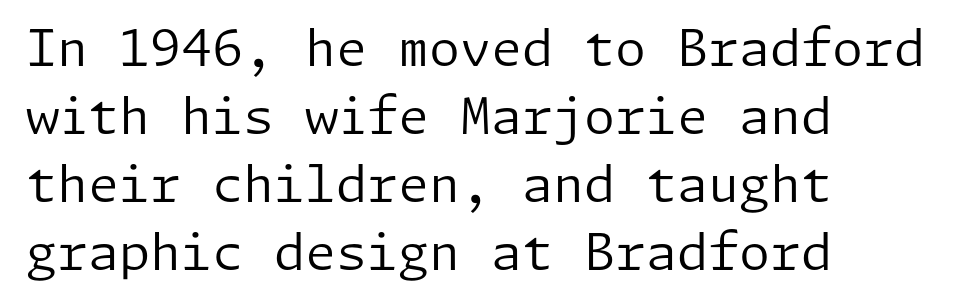
Every character sits straight up, as roman type does. Plain, unruled lines of type. Here the glyphs are tracked normally, forming tight word shapes. Line spacing here is normal.
